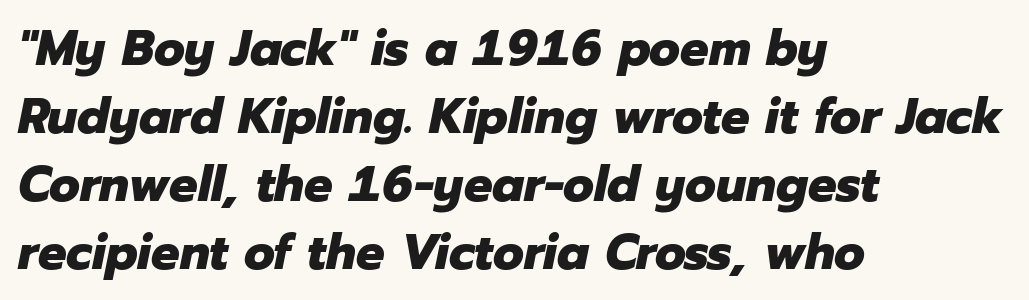
{"italic": "yes", "lean": "right", "slant_degrees": 12, "bold": "yes", "weight": "heavy", "width": "normal", "stroke_contrast": "low", "x_height": "medium", "monospaced": "no", "underline": "no", "align": "left", "line_spacing": "normal", "line_spacing_ratio": 1.36, "letter_spacing": "normal", "letter_spacing_em": 0.0, "glyph_px": 50}
